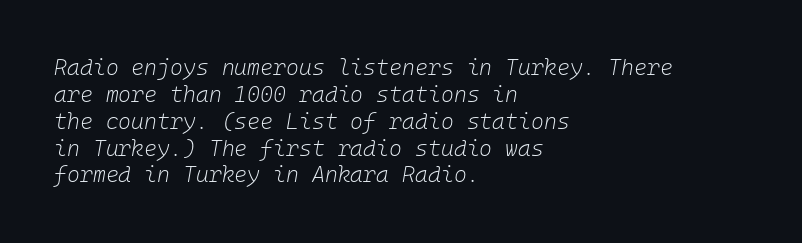
{"italic": "yes", "lean": "right", "slant_degrees": 10, "bold": "no", "underline": "no", "align": "left", "line_spacing_ratio": 1.22, "letter_spacing": "normal", "letter_spacing_em": 0.0, "glyph_px": 22}
